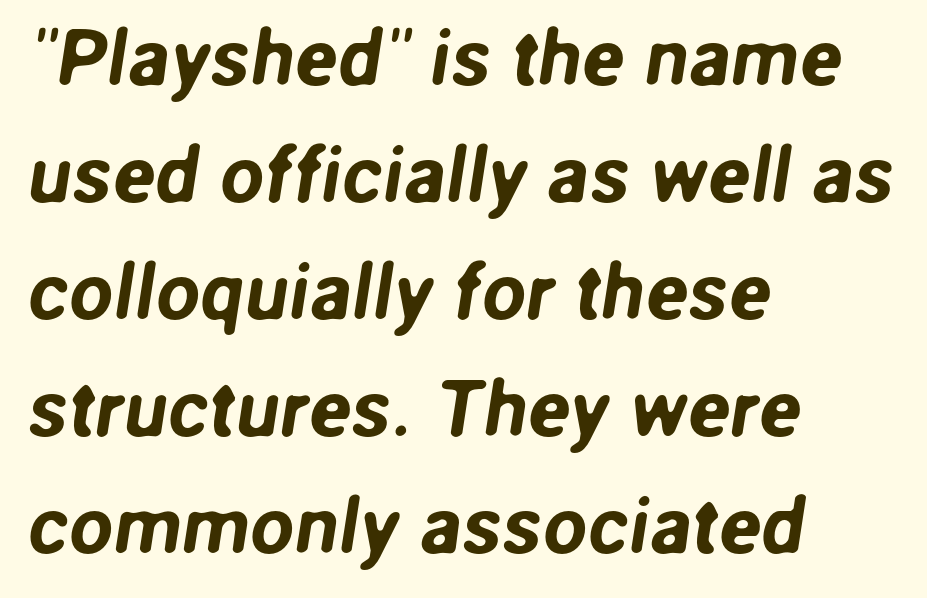
The image shows 79 px sans-serif type; set left-aligned, normal line spacing (1.48x), normal letter spacing, not underlined; low stroke contrast and a medium x-height.
